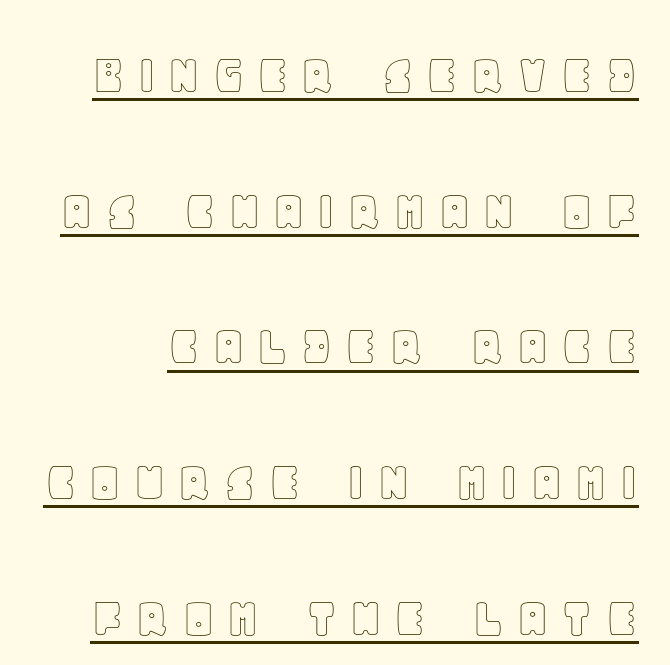
The image shows 58 px text type, upright; set loose line spacing (2.34x), underlined; a large x-height.
